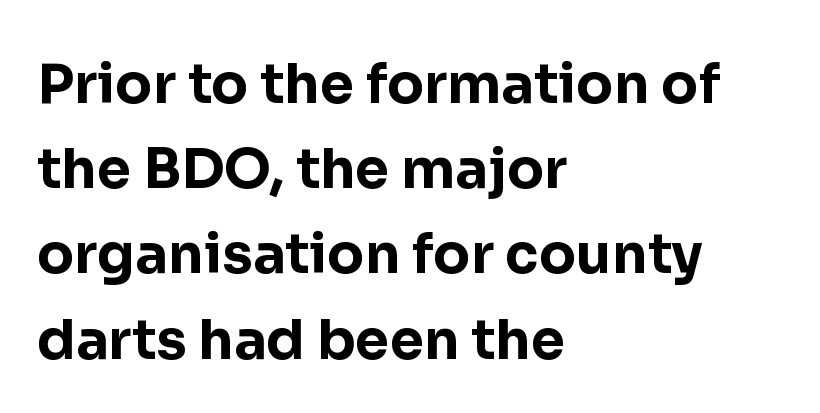
Character widths vary here, with narrow letters taking less room than wide ones. Designer's note — italics off, roman on. The foot of each line stays bare and open. Are there feet on the stems? There aren't — it's a sans. Each word holds together tightly as a unit, with standard inter-letter gaps.
